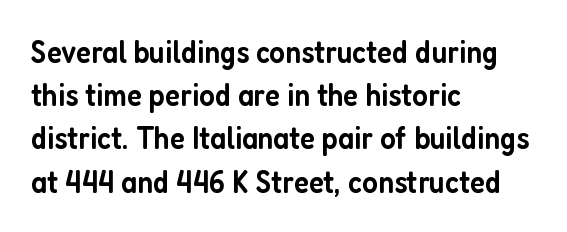
{"serif": "no", "italic": "no", "bold": "semi", "weight": "semibold", "width": "condensed", "stroke_contrast": "low", "x_height": "medium", "monospaced": "no", "underline": "no", "align": "left", "line_spacing": "normal", "line_spacing_ratio": 1.35, "letter_spacing": "normal", "letter_spacing_em": 0.0, "glyph_px": 32}
